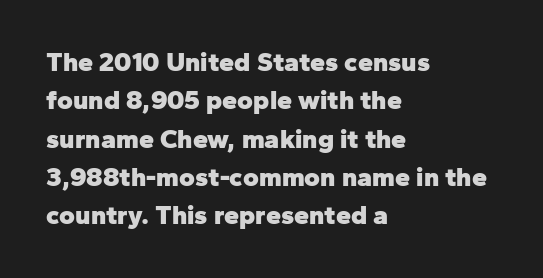
Glyph-to-glyph distance matches everyday printed text. Notice how thick the strokes are: this is what a full bold looks like. A normal amount of white space separates one row of letters from the next. Only glyphs here, with clear space below each row. Vertical strokes here are truly vertical.
